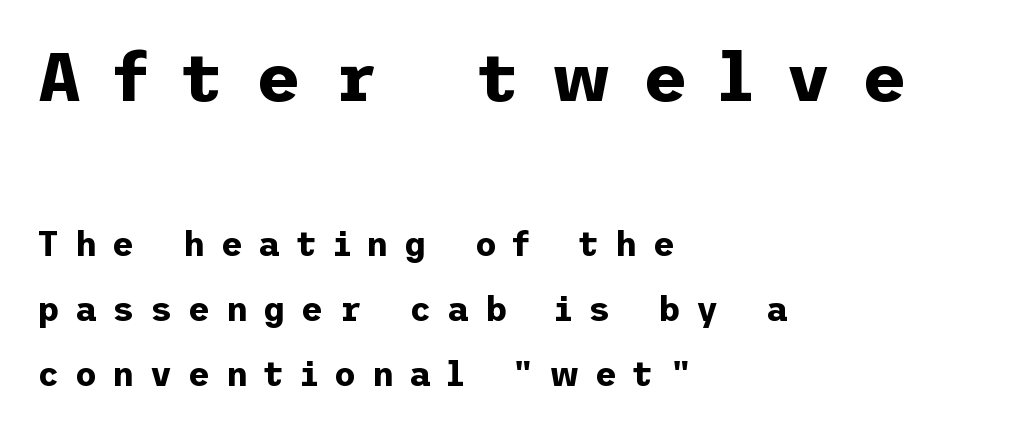
The image shows 69 px bold sans-serif type, upright; set left-aligned, loose line spacing (1.91x), unusually wide letter spacing (+0.46 em), not underlined; the first (top) block is 2.03x larger; low stroke contrast and a medium x-height.
